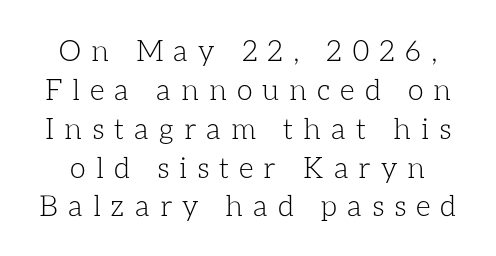
The image shows 29 px light type, upright; set normal line spacing (1.34x), unusually wide letter spacing (+0.34 em), not underlined; low stroke contrast and a medium x-height.
